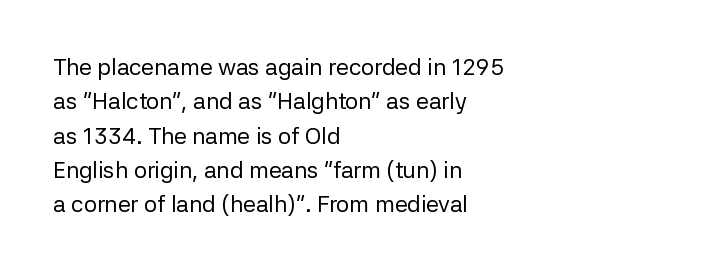
Q: Is the text bold? A: No.
Q: Is the text italic (slanted)? A: No, it is upright.
Q: Is the text underlined? A: No.
Q: How is the paragraph aligned? A: Left-aligned.
Q: Is the spacing between letters normal or unusually wide? A: Normal.
Q: Is the spacing between lines tight, normal or loose? A: Normal.
